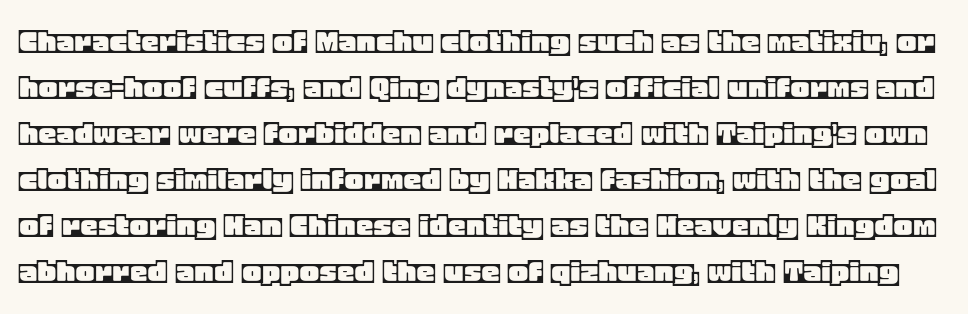
The image shows 36 px text type, upright; set normal line spacing (1.28x), normal letter spacing, not underlined; a large x-height.
